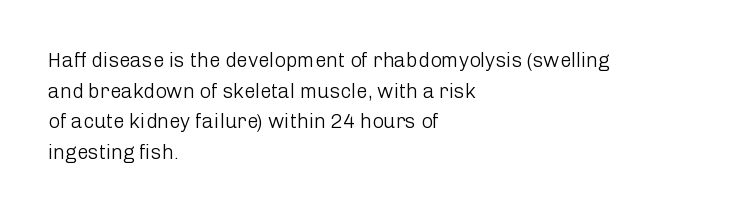
If you drew a line through each stem, it would be perfectly vertical. Students, observe: this is what conventionally led text looks like. Alignment: flush left. Decoration check: the copy has no underline.
